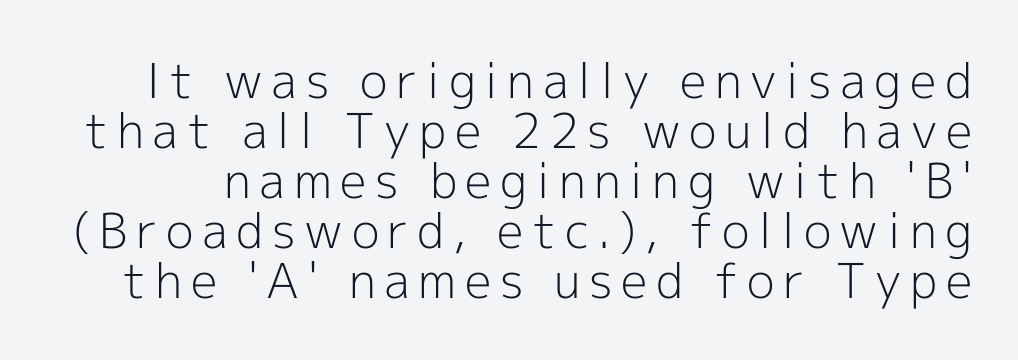
{"serif": "no", "italic": "no", "bold": "no", "weight": "light", "width": "normal", "x_height": "medium", "monospaced": "no", "underline": "no", "line_spacing": "tight", "line_spacing_ratio": 1.04, "glyph_px": 48}
